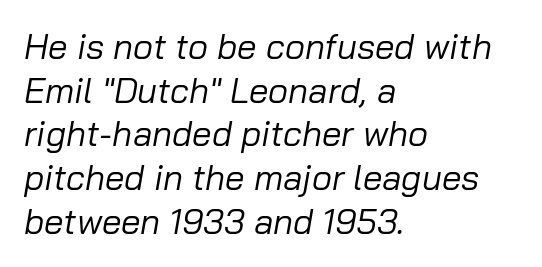
{"italic": "yes", "lean": "right", "slant_degrees": 10, "bold": "no", "weight": "regular", "width": "normal", "stroke_contrast": "low", "x_height": "medium", "monospaced": "no", "underline": "no", "align": "left", "line_spacing": "normal", "line_spacing_ratio": 1.25, "letter_spacing": "normal", "letter_spacing_em": 0.0, "glyph_px": 35}
